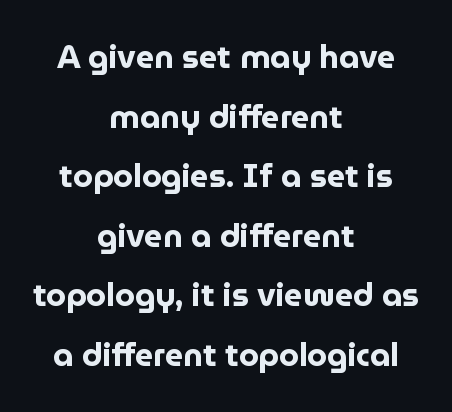
Q: Is the text bold? A: Yes.
Q: Is the text italic (slanted)? A: No, it is upright.
Q: Is the typeface a serif or a sans-serif typeface? A: Sans-serif.
Q: Is the text underlined? A: No.
Q: How is the paragraph aligned? A: Centered.
Q: Is the spacing between letters normal or unusually wide? A: Normal.
Q: Width (condensed, normal, or wide)? A: Normal.
Q: Stroke contrast? A: Low.
Q: x-height? A: Medium.
Q: Monospaced? A: No.
